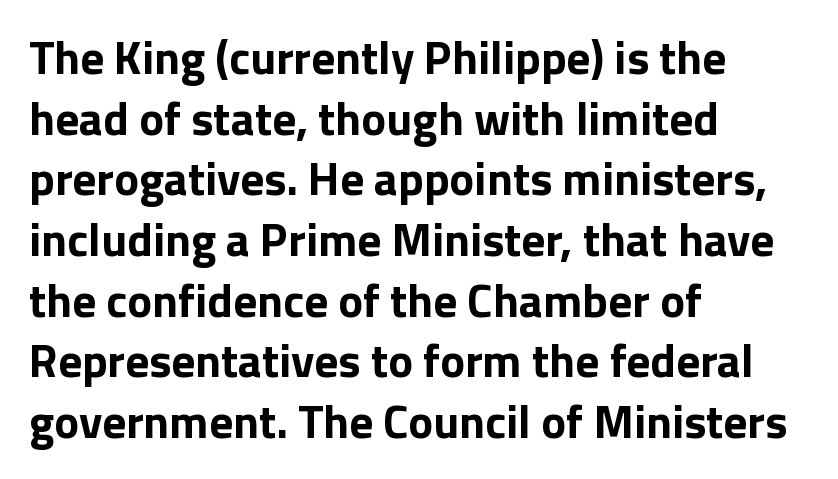
The image shows 47 px bold sans-serif type, upright; set left-aligned, normal line spacing (1.29x), normal letter spacing, not underlined; low stroke contrast and a medium x-height.
